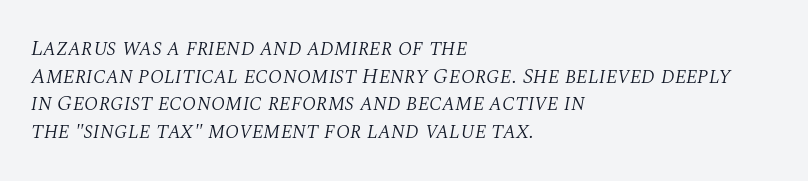
Q: Is the text bold? A: No.
Q: Is the text italic (slanted)? A: Yes, it leans right by about 10 degrees.
Q: Is the text underlined? A: No.
Q: How is the paragraph aligned? A: Left-aligned.
Q: Is the spacing between letters normal or unusually wide? A: Normal.
Q: Is the spacing between lines tight, normal or loose? A: Normal.
